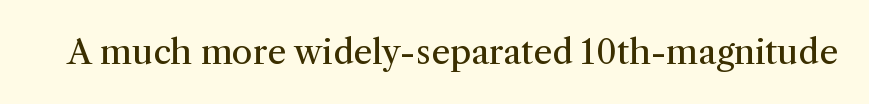
Q: Is the text bold? A: No.
Q: Is the text italic (slanted)? A: No, it is upright.
Q: Is the typeface a serif or a sans-serif typeface? A: Serif.
Q: Is the text underlined? A: No.
Q: Is the spacing between letters normal or unusually wide? A: Normal.
Q: Width (condensed, normal, or wide)? A: Normal.
Q: Stroke contrast? A: Medium.
Q: x-height? A: Medium.
Q: Monospaced? A: No.
